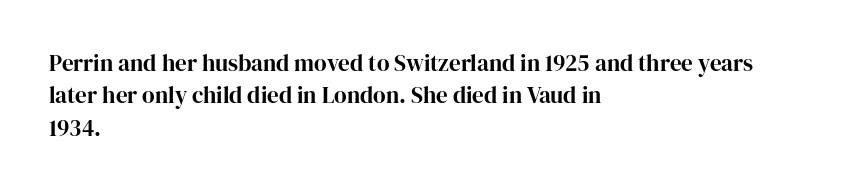
Rule under the text: the space is simply empty. Glyph-to-glyph distance matches everyday printed text. This block has exactly the height ordinary leading produces. Every character sits straight up, as roman type does. Teacher's note: observe the even left margin — that is flush-left alignment.
